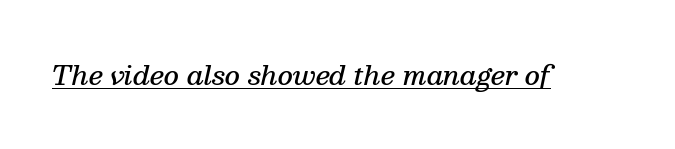
{"italic": "yes", "lean": "right", "slant_degrees": 13, "bold": "semi", "underline": "yes", "letter_spacing": "normal", "letter_spacing_em": 0.0, "glyph_px": 26}
